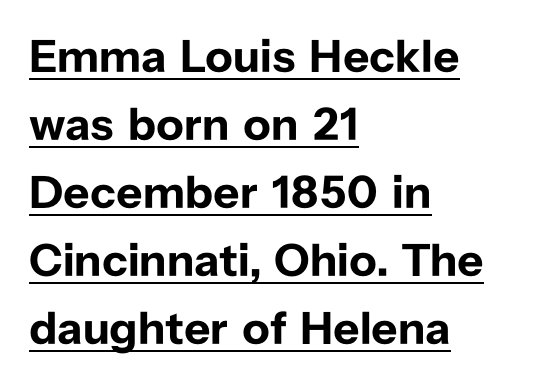
The image shows 46 px bold sans-serif type, upright; set left-aligned, normal line spacing (1.48x), normal letter spacing, underlined; low stroke contrast and a medium x-height.
